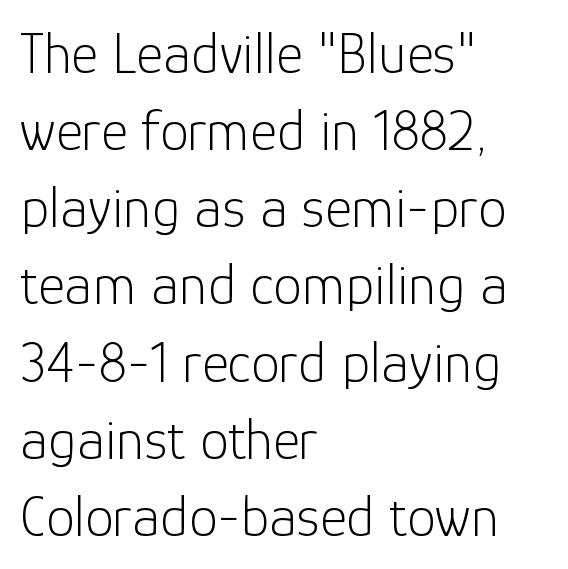
Successive baselines arrive at the customary interval. Tracking here is standard; glyphs follow each other at the usual distance. You can tell from the bare stems that sans-serif type was used. The letters stand upright; this is a roman face.
